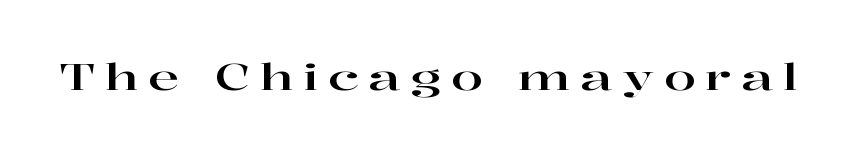
{"serif": "yes", "italic": "no", "width": "wide", "stroke_contrast": "high", "x_height": "medium", "monospaced": "no", "underline": "no", "letter_spacing": "wide", "letter_spacing_em": 0.26, "glyph_px": 37}
